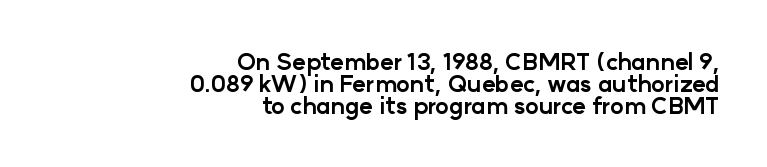
Lines of text with bare space underneath. Typographic density is high because the face is bold. The letterforms sit shoulder to shoulder at normal distance. These lines stack with their right ends in a neat column. You can tell it's not italic because the verticals are truly vertical.
